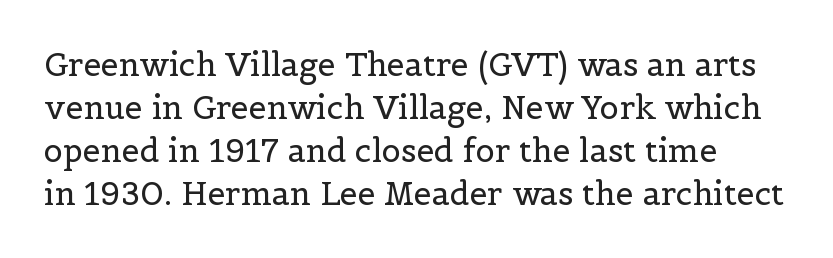
Each word holds together tightly as a unit, with standard inter-letter gaps. The axis of the letterforms is exactly vertical. Caption: face not bold, strokes unweighted. Note the varied advance widths — an 'i' is clearly narrower than an 'm'. To sum up the face: it has serifs.
